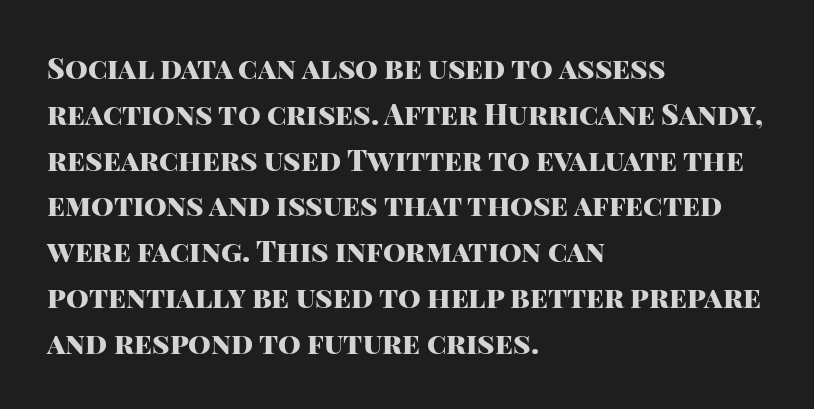
Q: Is the text bold? A: Yes.
Q: Is the text italic (slanted)? A: No, it is upright.
Q: Is the typeface a serif or a sans-serif typeface? A: Sans-serif.
Q: Is the text underlined? A: No.
Q: How is the paragraph aligned? A: Left-aligned.
Q: Is the spacing between letters normal or unusually wide? A: Normal.
Q: Is the spacing between lines tight, normal or loose? A: Normal.
Q: Width (condensed, normal, or wide)? A: Normal.
Q: Stroke contrast? A: High.
Q: x-height? A: Large.
Q: Monospaced? A: No.
